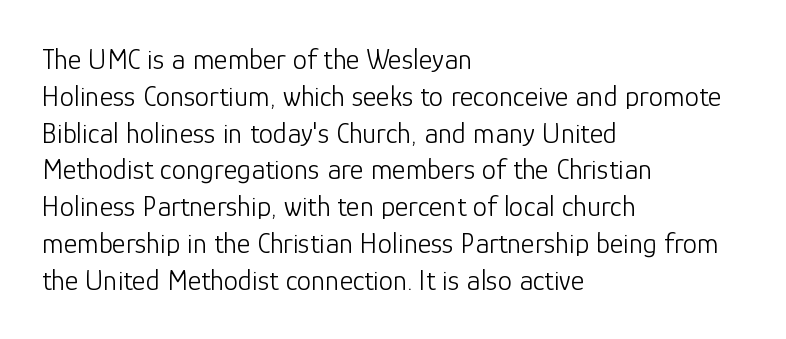
{"serif": "no", "italic": "no", "bold": "no", "weight": "light", "width": "normal", "stroke_contrast": "low", "x_height": "medium", "monospaced": "no", "underline": "no", "align": "left", "line_spacing": "normal", "line_spacing_ratio": 1.27, "letter_spacing": "normal", "letter_spacing_em": 0.0, "glyph_px": 29}
